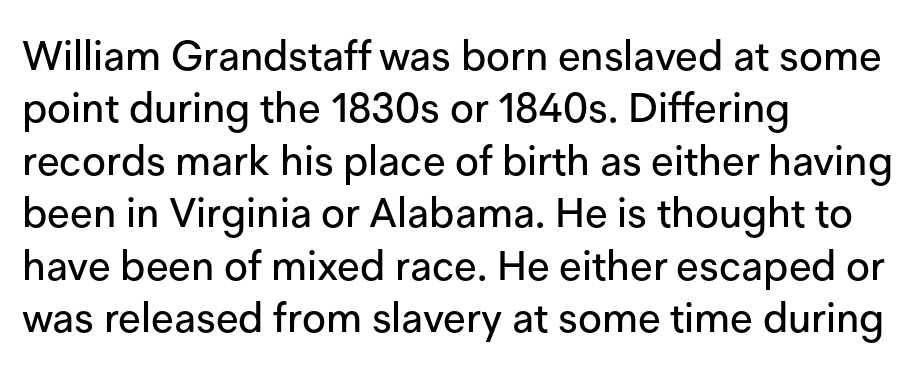
Normally led — the rows are evenly, conventionally spaced. The typeface chosen for these lines omits serifs. This rendering features lettering with no underline. These lines are set flush left with a ragged right edge.
